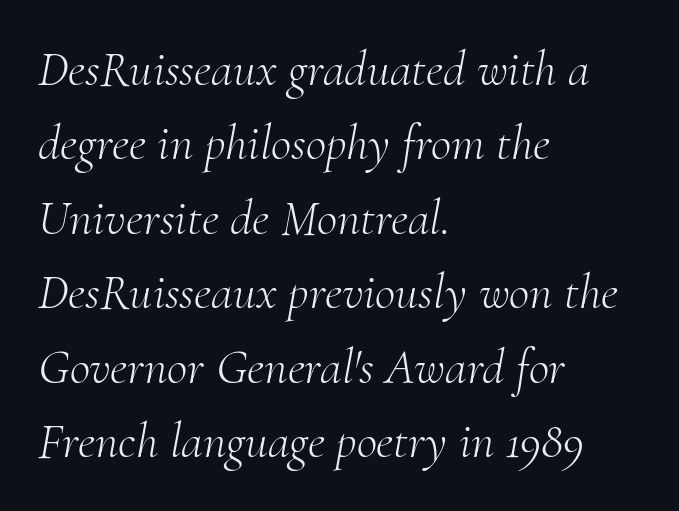
The image shows 50 px light serif type, italic (leaning right); set left-aligned, normal line spacing (1.49x), normal letter spacing, not underlined; medium stroke contrast and a small x-height.
